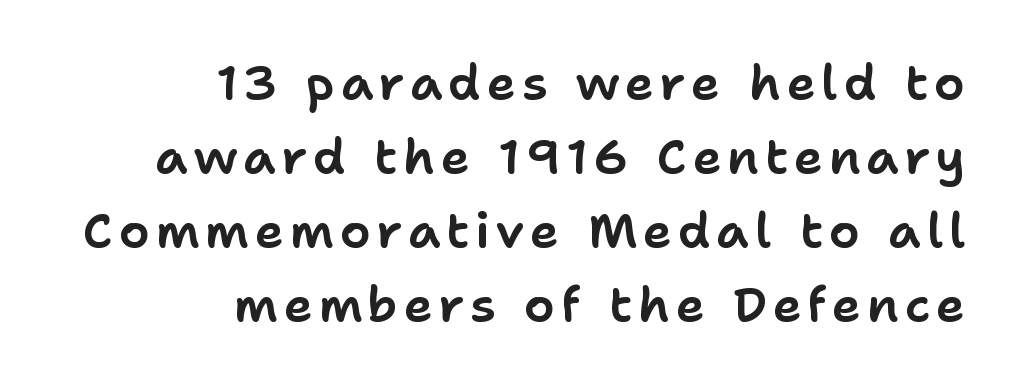
Q: Is the text italic (slanted)? A: No, it is upright.
Q: Is the typeface a serif or a sans-serif typeface? A: Sans-serif.
Q: Is the text underlined? A: No.
Q: How is the paragraph aligned? A: Right-aligned.
Q: Is the spacing between lines tight, normal or loose? A: Normal.
Q: Width (condensed, normal, or wide)? A: Normal.
Q: Stroke contrast? A: Low.
Q: x-height? A: Medium.
Q: Monospaced? A: No.
